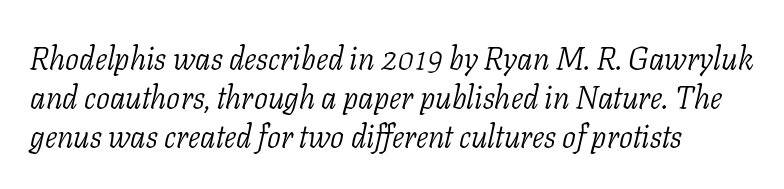
{"serif": "yes", "italic": "yes", "lean": "right", "slant_degrees": 11, "bold": "no", "weight": "light", "width": "normal", "stroke_contrast": "low", "x_height": "medium", "monospaced": "no", "underline": "no", "line_spacing": "normal", "line_spacing_ratio": 1.26, "letter_spacing": "normal", "letter_spacing_em": 0.0, "glyph_px": 31}
